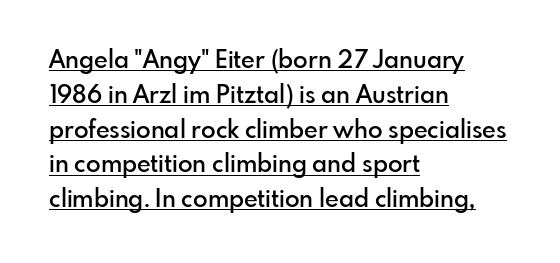
Q: Is the text bold? A: Semi-bold.
Q: Is the text italic (slanted)? A: No, it is upright.
Q: Is the text underlined? A: Yes.
Q: How is the paragraph aligned? A: Left-aligned.
Q: Is the spacing between letters normal or unusually wide? A: Normal.
Q: Is the spacing between lines tight, normal or loose? A: Normal.
